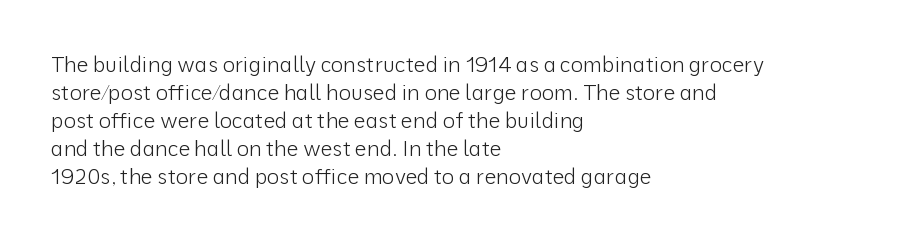
The image shows 21 px text type, upright; set left-aligned, normal line spacing (1.33x), normal letter spacing, not underlined.
